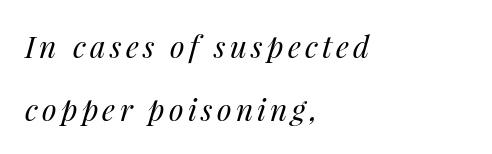
The image shows 30 px regular-weight type, italic (leaning right); set left-aligned, loose line spacing (2.1x), not underlined; medium stroke contrast and a medium x-height.
